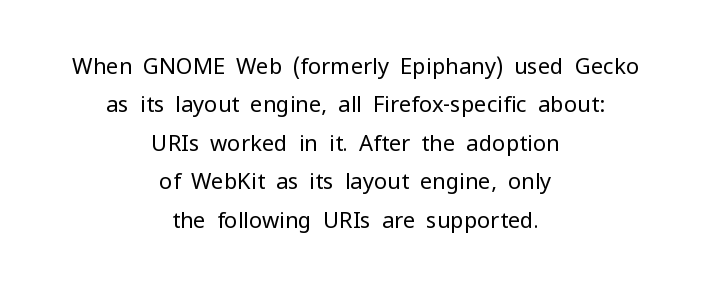
The image shows 22 px text type, upright; set centered, line spacing 1.75x, normal letter spacing, not underlined.
